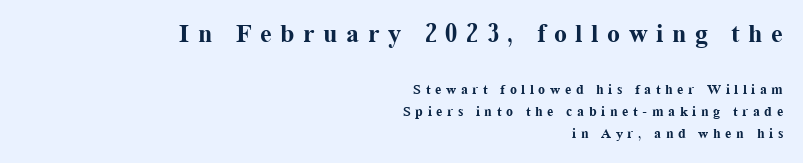
Q: Is the text bold? A: Yes.
Q: Is the text italic (slanted)? A: No, it is upright.
Q: Is the text underlined? A: No.
Q: How is the paragraph aligned? A: Right-aligned.
Q: Is the spacing between letters normal or unusually wide? A: Unusually wide.
Q: Is the spacing between lines tight, normal or loose? A: Normal.
Q: Which block of text is set in a larger size, the first (top) or the second (bottom)? A: The first (top) one.
